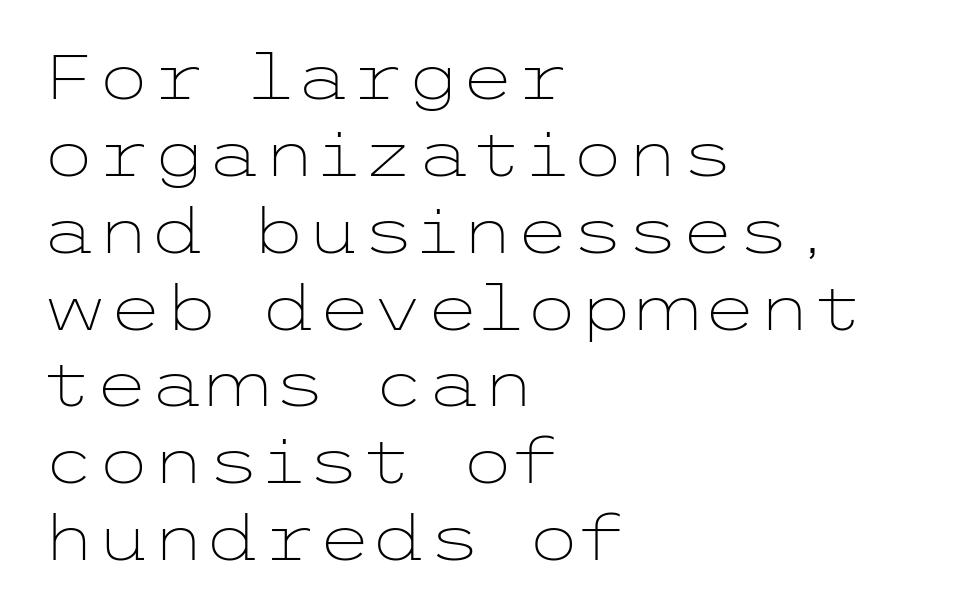
The image shows 63 px light, wide sans-serif type, upright; set left-aligned, line spacing 1.22x, normal letter spacing, not underlined; low stroke contrast and a medium x-height.
